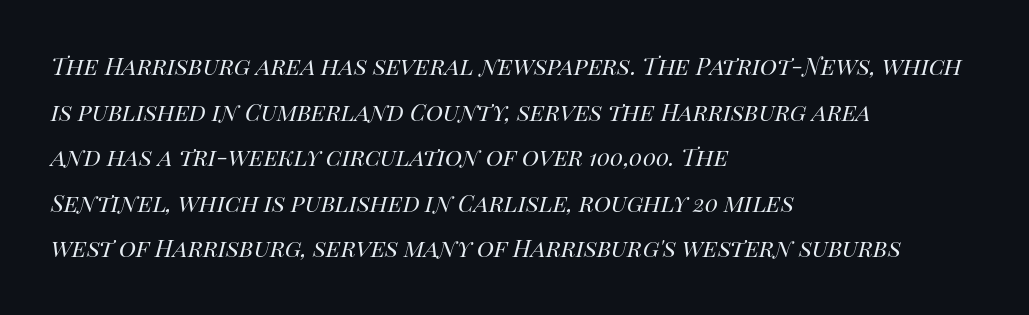
The letters advance in unequal steps, a hallmark of proportional type. This rendering features lettering with no underline. Is the type heavy? It reads as light-to-regular instead. Each line starts at the same left margin while the right side varies.
